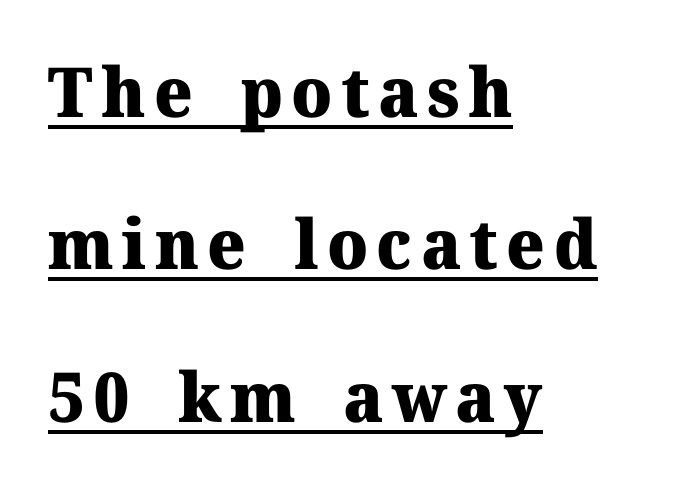
Underlined type. Each letter keeps its own natural width here, so spacing adapts to shape. Does the type have serifs? Yes, each stem ends in a small foot. The letters stand upright; this is a roman face.
